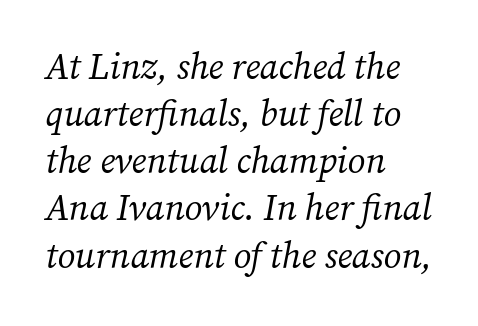
The image shows 36 px regular-weight serif type, italic (leaning right); set left-aligned, normal line spacing (1.31x), normal letter spacing, not underlined; medium stroke contrast and a medium x-height.
